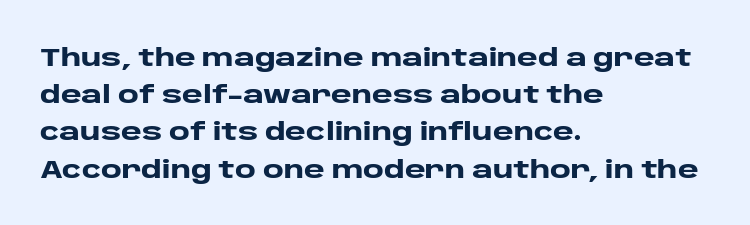
Italic: no, the glyphs are upright roman. Weight: bold. A typesetter would call this zero additional tracking. Does the copy run flush right? No — it runs flush left. In terms of leading, this rendering sits right in the middle. Quick note: underline off.
